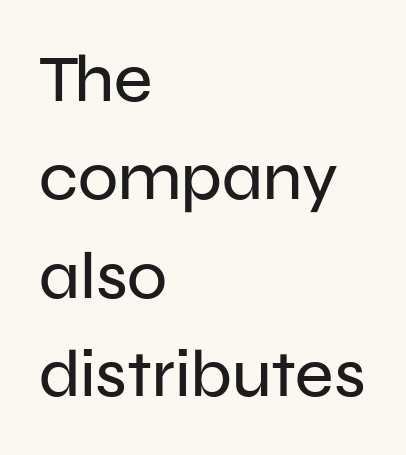
Q: Is the text italic (slanted)? A: No, it is upright.
Q: Is the typeface a serif or a sans-serif typeface? A: Sans-serif.
Q: Is the text underlined? A: No.
Q: How is the paragraph aligned? A: Left-aligned.
Q: Is the spacing between letters normal or unusually wide? A: Normal.
Q: Is the spacing between lines tight, normal or loose? A: Normal.
Q: Width (condensed, normal, or wide)? A: Normal.
Q: Stroke contrast? A: Low.
Q: x-height? A: Medium.
Q: Monospaced? A: No.
